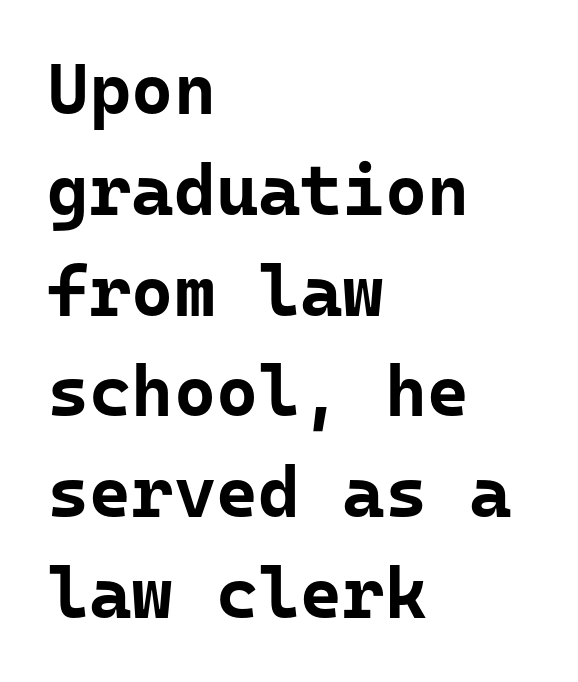
The image shows 72 px bold sans-serif type, upright, monospaced; set left-aligned, normal line spacing (1.4x), normal letter spacing, not underlined; low stroke contrast and a medium x-height.
